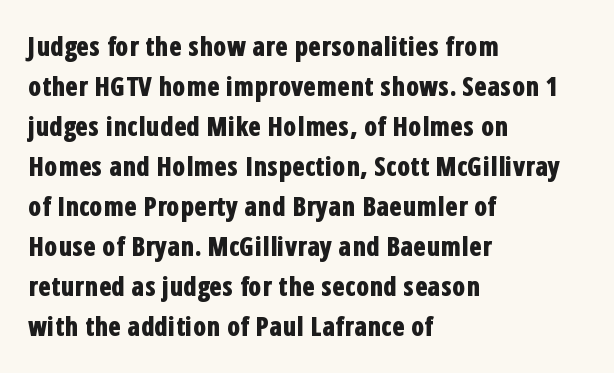
The image shows 26 px bold type, upright; set left-aligned, normal line spacing (1.54x), normal letter spacing, not underlined.
